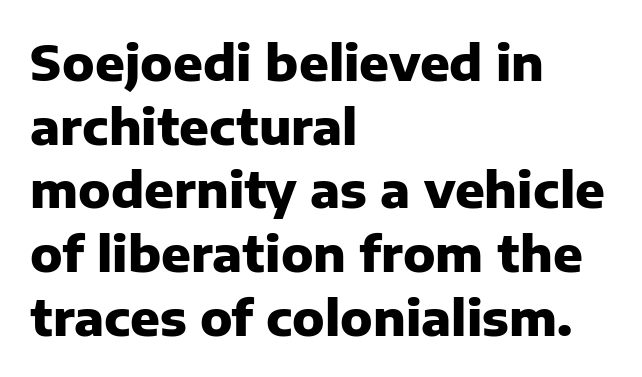
{"serif": "no", "italic": "no", "bold": "yes", "weight": "heavy", "width": "normal", "stroke_contrast": "low", "x_height": "medium", "monospaced": "no", "underline": "no", "align": "left", "line_spacing": "normal", "line_spacing_ratio": 1.3, "letter_spacing": "normal", "letter_spacing_em": 0.0, "glyph_px": 49}
